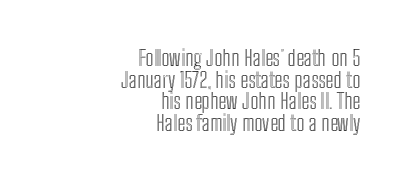
One glance says dense: line gaps are narrower than usual. The typography opts for an upright posture over an oblique one. Tracking value appears to be zero — textbook default spacing. A bare baseline throughout the passage. Leftover space on each line is placed entirely before the opening word.
